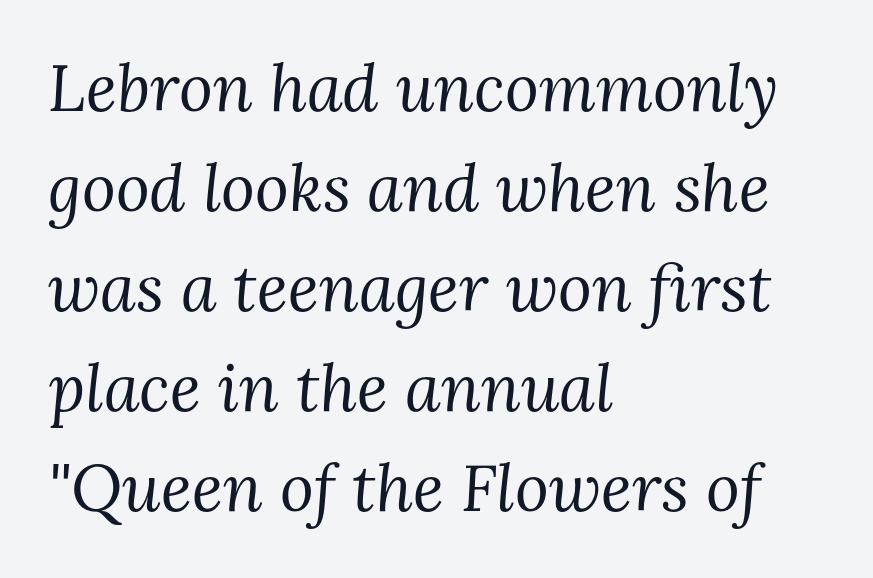
{"serif": "yes", "italic": "yes", "lean": "right", "slant_degrees": 3, "bold": "no", "weight": "regular", "width": "normal", "stroke_contrast": "medium", "x_height": "medium", "monospaced": "no", "underline": "no", "align": "left", "line_spacing": "normal", "line_spacing_ratio": 1.54, "letter_spacing": "normal", "letter_spacing_em": 0.0, "glyph_px": 65}
